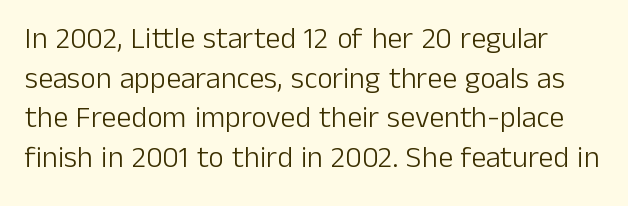
The image shows 30 px light sans-serif type, upright; set normal line spacing (1.32x), normal letter spacing, not underlined; low stroke contrast and a medium x-height.
